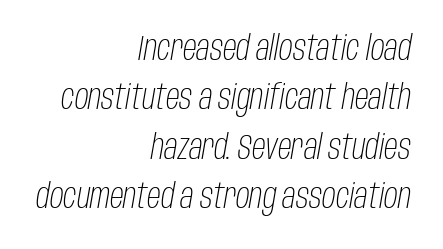
Q: Is the text bold? A: No.
Q: Is the text italic (slanted)? A: Yes, it leans right by about 10 degrees.
Q: Is the text underlined? A: No.
Q: How is the paragraph aligned? A: Right-aligned.
Q: Is the spacing between letters normal or unusually wide? A: Normal.
Q: Is the spacing between lines tight, normal or loose? A: Normal.
Q: Width (condensed, normal, or wide)? A: Condensed.
Q: Stroke contrast? A: Low.
Q: x-height? A: Large.
Q: Monospaced? A: No.
